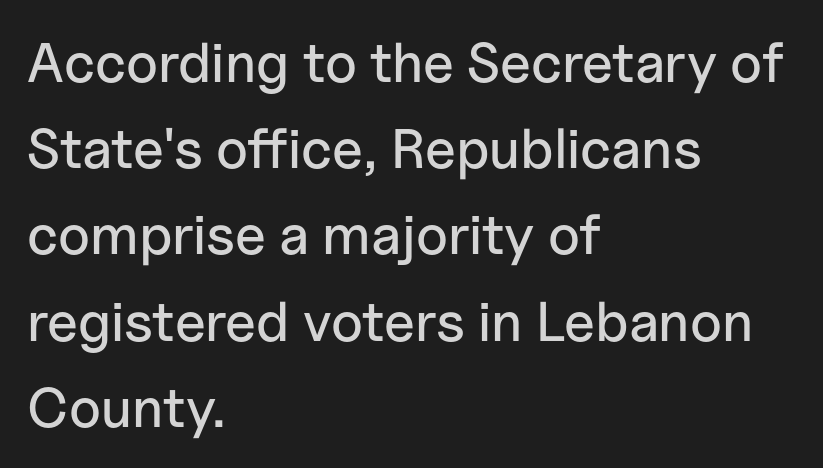
Q: Is the text italic (slanted)? A: No, it is upright.
Q: Is the typeface a serif or a sans-serif typeface? A: Sans-serif.
Q: Is the text underlined? A: No.
Q: How is the paragraph aligned? A: Left-aligned.
Q: Is the spacing between letters normal or unusually wide? A: Normal.
Q: Is the spacing between lines tight, normal or loose? A: Normal.
Q: Width (condensed, normal, or wide)? A: Normal.
Q: Stroke contrast? A: Low.
Q: x-height? A: Medium.
Q: Monospaced? A: No.
